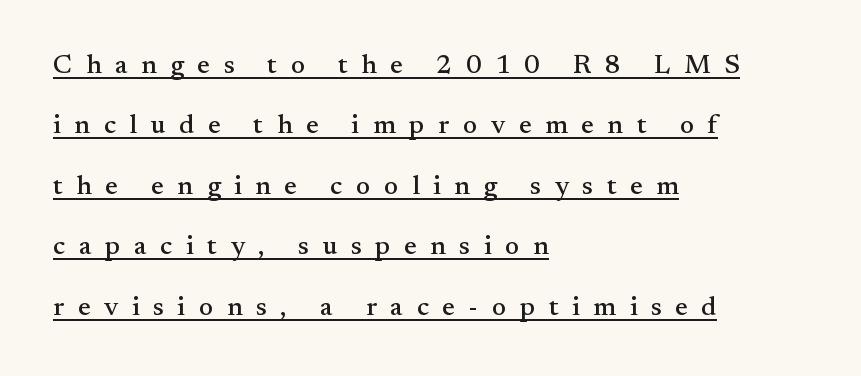
{"italic": "no", "underline": "yes", "align": "left", "line_spacing": "loose", "line_spacing_ratio": 2.24, "letter_spacing": "wide", "letter_spacing_em": 0.5, "glyph_px": 27}
